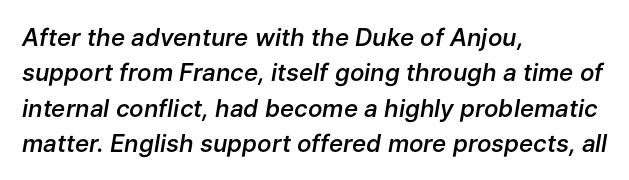
In terms of leading, this rendering sits right in the middle. The glyphs have the mass of a demibold cut, below bold. Caption: multi-line text, flush left, ragged right. Here the glyphs are tracked normally, forming tight word shapes. Beneath every word, the page is bare.
